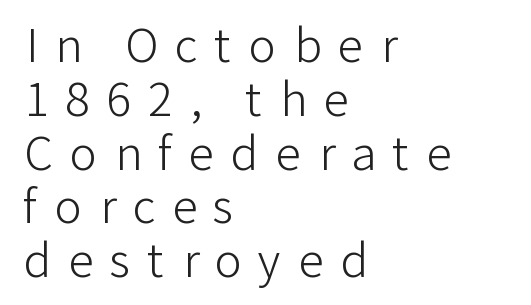
A student would call this left alignment; a typographer would say flush left, rag right. A typesetter would call this heavily tracked-out type. These glyphs show unthickened strokes, regular width or finer. This is roman type, the default non-slanted kind. Quick note: underline off. Nothing sits at the stroke ends, so this counts as sans-serif.
